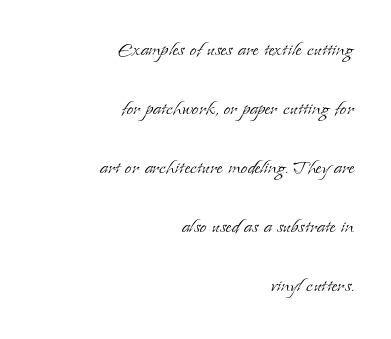
The image shows 24 px text type; set right-aligned, loose line spacing (2.46x), normal letter spacing, not underlined.
